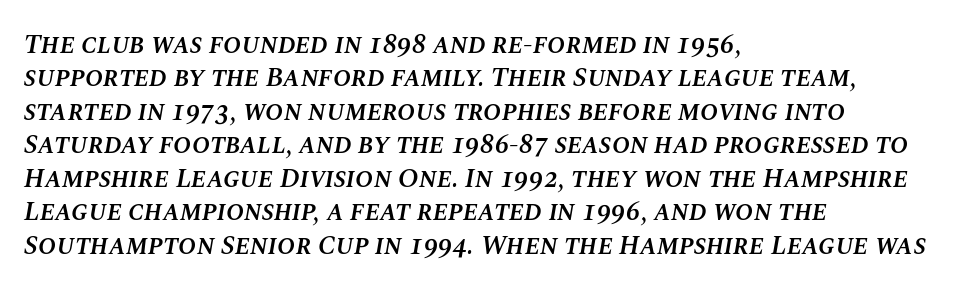
Where is the straight margin? On the left. An italicized treatment has been applied to the whole sample. Anything drawn beneath the words? Only blank space. The horizontal fit of the characters is conventional and even. What weight is shown? A semibold, between regular and bold.
